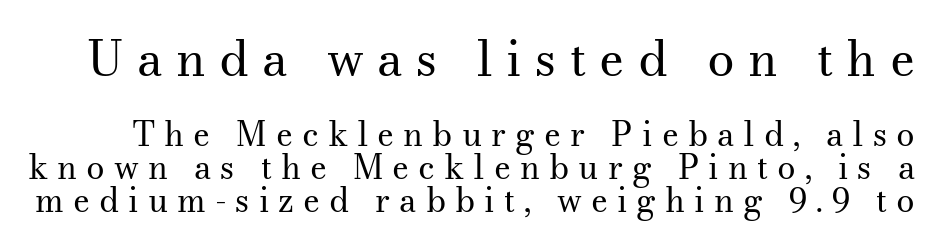
Q: Is the text bold? A: No.
Q: Is the text italic (slanted)? A: No, it is upright.
Q: Is the typeface a serif or a sans-serif typeface? A: Serif.
Q: Is the text underlined? A: No.
Q: Is the spacing between letters normal or unusually wide? A: Unusually wide.
Q: Is the spacing between lines tight, normal or loose? A: Tight.
Q: Which block of text is set in a larger size, the first (top) or the second (bottom)? A: The first (top) one.
Q: Width (condensed, normal, or wide)? A: Normal.
Q: Stroke contrast? A: Medium.
Q: x-height? A: Small.
Q: Monospaced? A: No.
